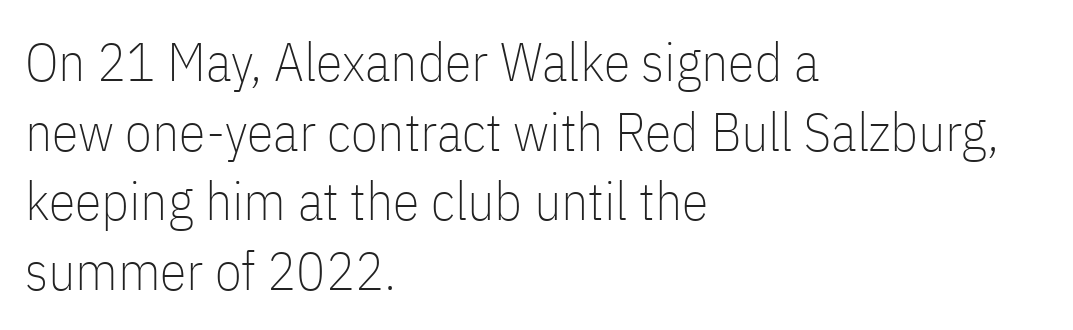
Q: Is the text bold? A: No.
Q: Is the text italic (slanted)? A: No, it is upright.
Q: Is the typeface a serif or a sans-serif typeface? A: Sans-serif.
Q: Is the text underlined? A: No.
Q: How is the paragraph aligned? A: Left-aligned.
Q: Is the spacing between letters normal or unusually wide? A: Normal.
Q: Is the spacing between lines tight, normal or loose? A: Normal.
Q: Width (condensed, normal, or wide)? A: Condensed.
Q: Stroke contrast? A: Low.
Q: x-height? A: Medium.
Q: Monospaced? A: No.
